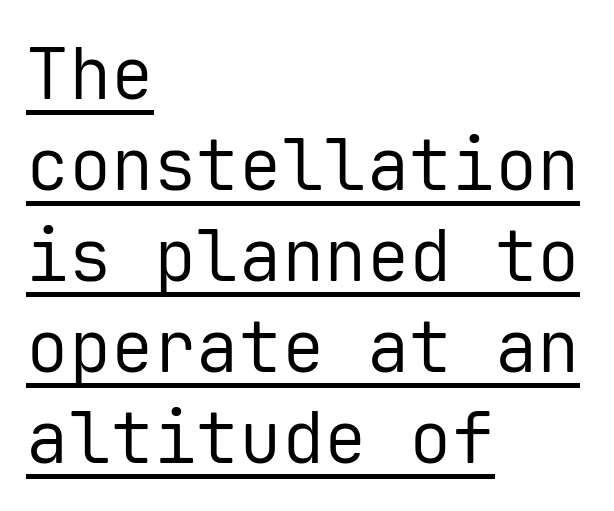
Underline: present. The letterforms sit at book weight or below. Stroke terminals: plain, sans-serif. Fixed-width glyphs throughout — classic coding-font behaviour. Tracking value appears to be zero — textbook default spacing.
